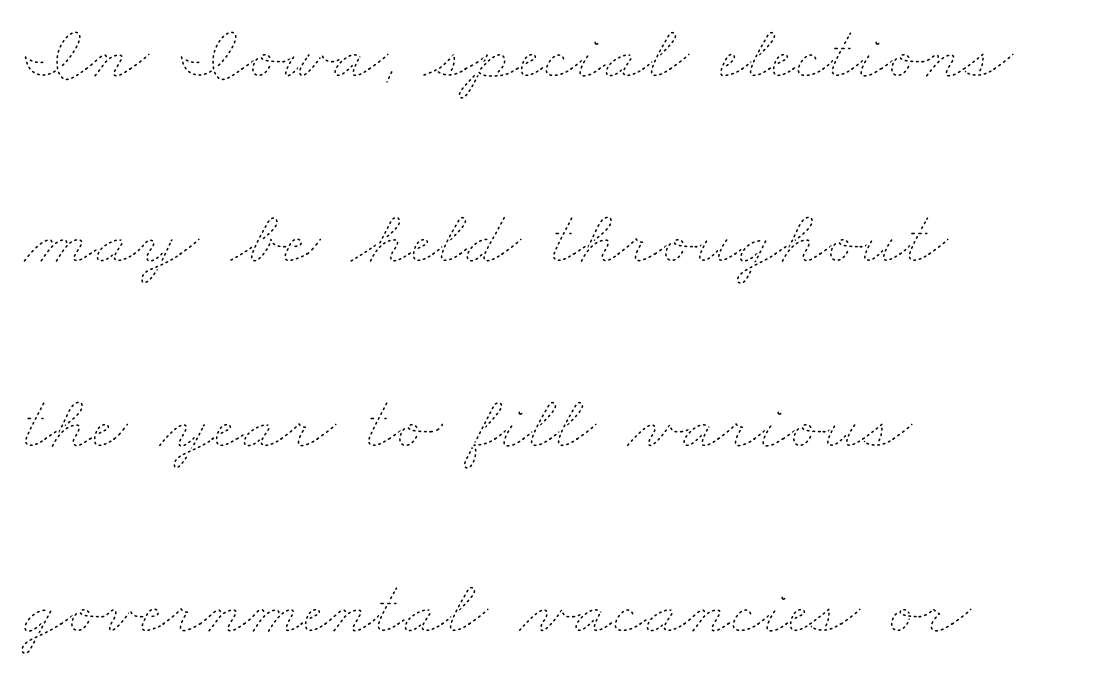
Q: Is the text bold? A: No.
Q: Is the text underlined? A: No.
Q: How is the paragraph aligned? A: Left-aligned.
Q: Is the spacing between letters normal or unusually wide? A: Normal.
Q: Is the spacing between lines tight, normal or loose? A: Loose.
Q: Width (condensed, normal, or wide)? A: Wide.
Q: Stroke contrast? A: Low.
Q: x-height? A: Small.
Q: Monospaced? A: No.
